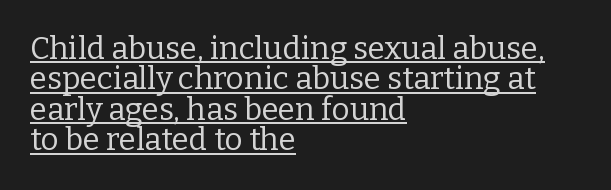
Q: Is the text bold? A: No.
Q: Is the text italic (slanted)? A: No, it is upright.
Q: Is the typeface a serif or a sans-serif typeface? A: Serif.
Q: Is the text underlined? A: Yes.
Q: How is the paragraph aligned? A: Left-aligned.
Q: Is the spacing between letters normal or unusually wide? A: Normal.
Q: Is the spacing between lines tight, normal or loose? A: Tight.
Q: Width (condensed, normal, or wide)? A: Normal.
Q: Stroke contrast? A: Low.
Q: x-height? A: Medium.
Q: Monospaced? A: No.
